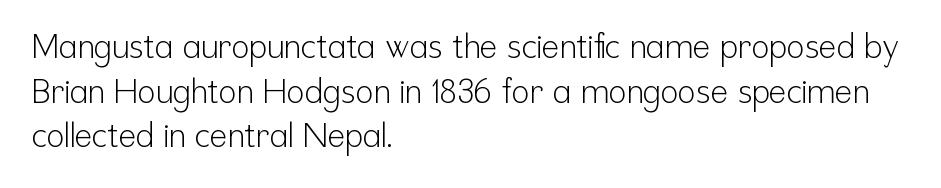
Q: Is the text bold? A: No.
Q: Is the text italic (slanted)? A: No, it is upright.
Q: Is the typeface a serif or a sans-serif typeface? A: Sans-serif.
Q: Is the text underlined? A: No.
Q: How is the paragraph aligned? A: Left-aligned.
Q: Is the spacing between letters normal or unusually wide? A: Normal.
Q: Is the spacing between lines tight, normal or loose? A: Normal.
Q: Width (condensed, normal, or wide)? A: Condensed.
Q: Stroke contrast? A: Low.
Q: x-height? A: Medium.
Q: Monospaced? A: No.
